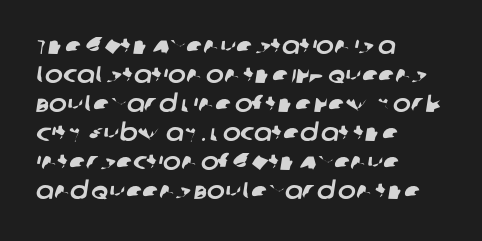
The glyphs are unaccompanied by any horizontal stroke below them. Every row of glyphs begins at an identical x-position on the left. How are the letters spaced? Ordinarily, with no added tracking.
